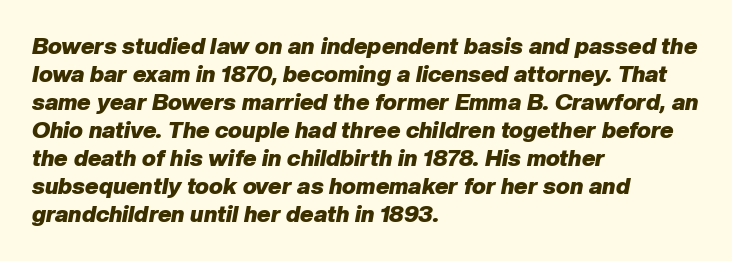
{"italic": "yes", "lean": "right", "slant_degrees": 10, "bold": "yes", "underline": "no", "align": "left", "line_spacing_ratio": 1.22, "letter_spacing": "normal", "letter_spacing_em": 0.0, "glyph_px": 23}
